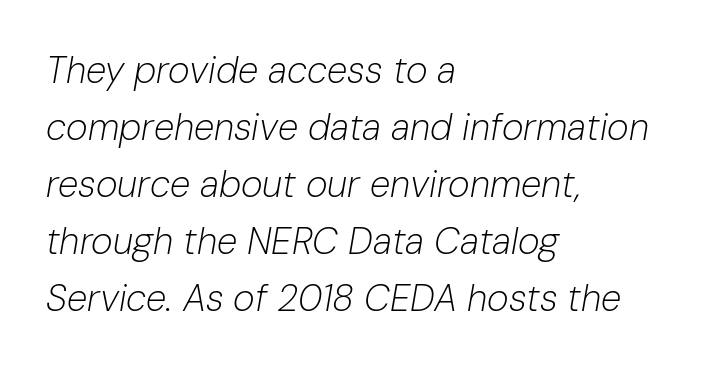
Q: Is the text bold? A: No.
Q: Is the text italic (slanted)? A: Yes, it leans right by about 10 degrees.
Q: Is the text underlined? A: No.
Q: How is the paragraph aligned? A: Left-aligned.
Q: Is the spacing between letters normal or unusually wide? A: Normal.
Q: Is the spacing between lines tight, normal or loose? A: Normal.
Q: Width (condensed, normal, or wide)? A: Normal.
Q: Stroke contrast? A: Low.
Q: x-height? A: Medium.
Q: Monospaced? A: No.
